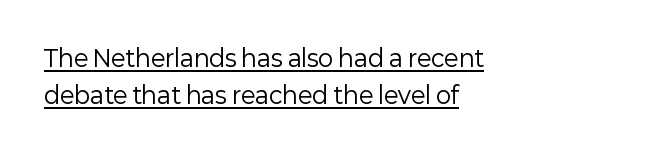
Q: Is the text bold? A: No.
Q: Is the text italic (slanted)? A: No, it is upright.
Q: Is the text underlined? A: Yes.
Q: How is the paragraph aligned? A: Left-aligned.
Q: Is the spacing between letters normal or unusually wide? A: Normal.
Q: Is the spacing between lines tight, normal or loose? A: Normal.
